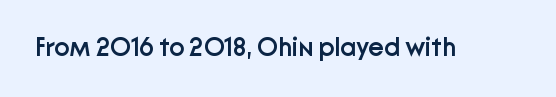
Ascenders rise straight up at ninety degrees. The typesetting leans somewhat heavy: a semibold. Observe the ordinary spacing: letters are neighbours, not strangers. Only glyphs here, with clear space below each row.
